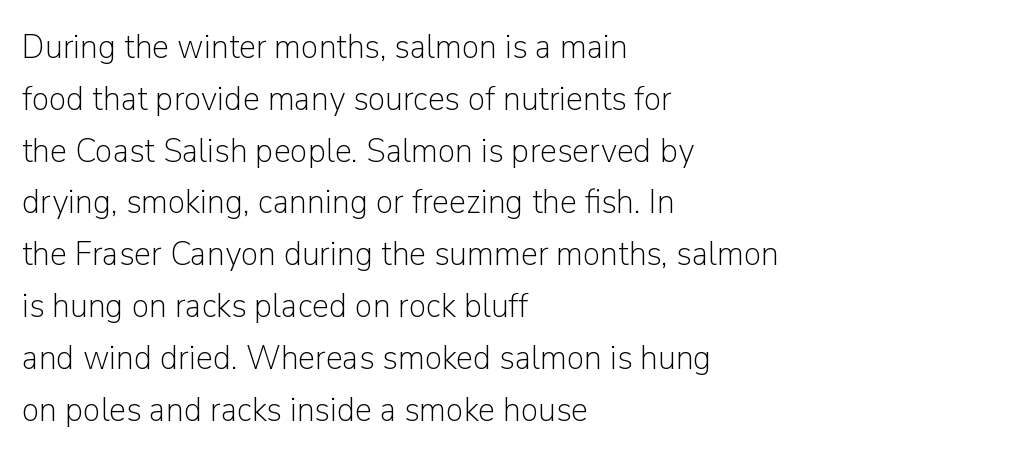
Unbolded letterforms with no extra heft. The face used here is a sans, in the tradition of grotesques and geometrics. Is this a fixed-width face? No — the glyphs have proportional, varying widths. Quick note: not italic, upright. Characters follow at the spacing the type designer built in.
